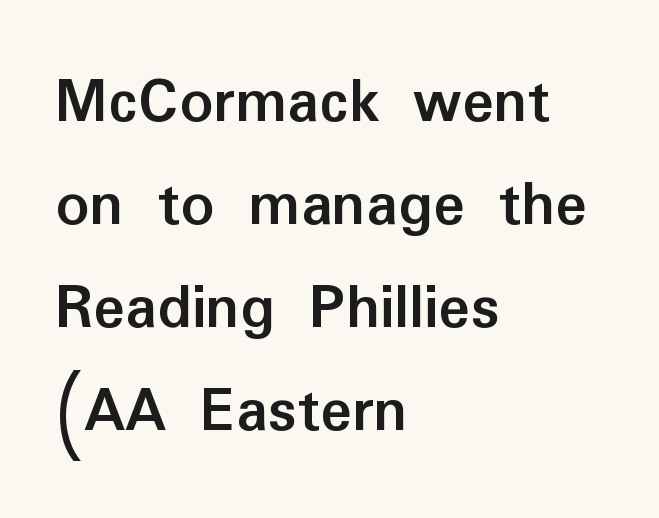
Q: Is the text bold? A: Yes.
Q: Is the text italic (slanted)? A: No, it is upright.
Q: Is the typeface a serif or a sans-serif typeface? A: Sans-serif.
Q: Is the text underlined? A: No.
Q: How is the paragraph aligned? A: Left-aligned.
Q: Is the spacing between letters normal or unusually wide? A: Normal.
Q: Is the spacing between lines tight, normal or loose? A: Normal.
Q: Width (condensed, normal, or wide)? A: Normal.
Q: Stroke contrast? A: Low.
Q: x-height? A: Medium.
Q: Monospaced? A: No.
